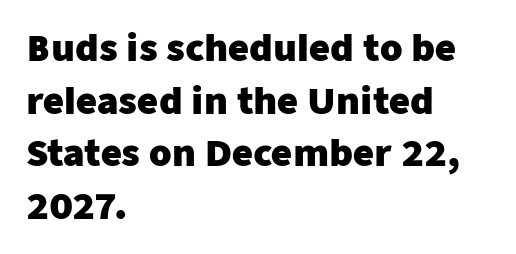
Q: Is the text bold? A: Yes.
Q: Is the text italic (slanted)? A: No, it is upright.
Q: Is the typeface a serif or a sans-serif typeface? A: Sans-serif.
Q: Is the text underlined? A: No.
Q: How is the paragraph aligned? A: Left-aligned.
Q: Is the spacing between letters normal or unusually wide? A: Normal.
Q: Is the spacing between lines tight, normal or loose? A: Normal.
Q: Width (condensed, normal, or wide)? A: Normal.
Q: Stroke contrast? A: Low.
Q: x-height? A: Medium.
Q: Monospaced? A: No.
